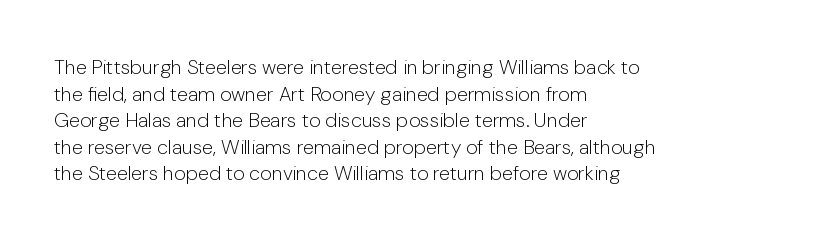
{"italic": "no", "bold": "no", "underline": "no", "align": "left", "line_spacing": "normal", "line_spacing_ratio": 1.33, "letter_spacing": "normal", "letter_spacing_em": 0.0, "glyph_px": 20}
